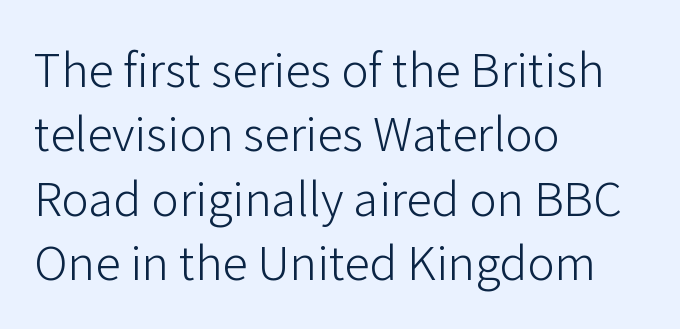
{"serif": "no", "italic": "no", "bold": "no", "weight": "light", "width": "normal", "stroke_contrast": "low", "x_height": "medium", "monospaced": "no", "underline": "no", "align": "left", "line_spacing": "normal", "line_spacing_ratio": 1.26, "letter_spacing": "normal", "letter_spacing_em": 0.0, "glyph_px": 51}
